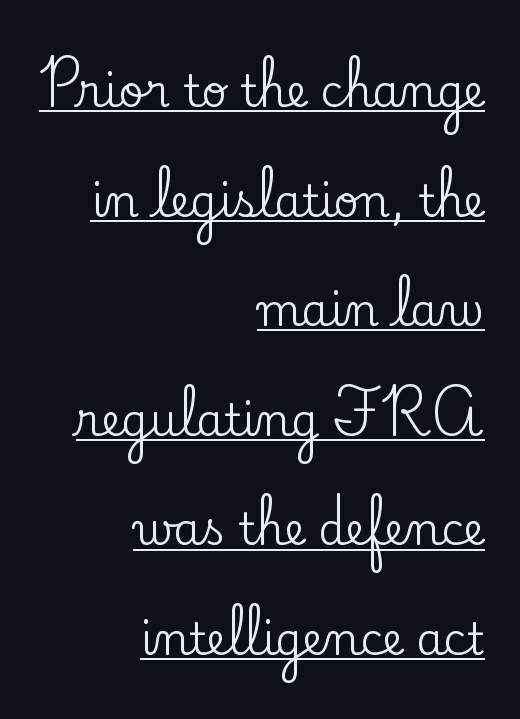
This sample has the flowing, uneven cadence of proportional lettering. Whoever set this chose breathing room over compactness in the vertical rhythm. You can tell from the footed stems that serif type was used. Ordinary non-slanted type is in use.
